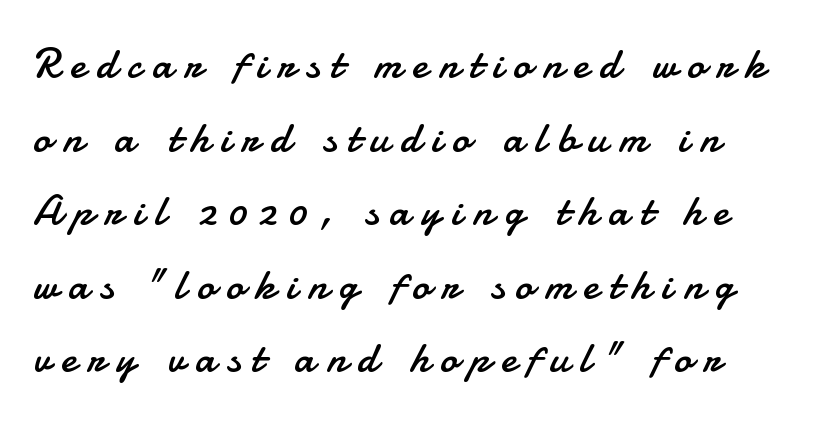
This sample has the flowing, uneven cadence of proportional lettering. Regarding serifs, this sample does without them. Caption: multi-line text, flush left, ragged right.
